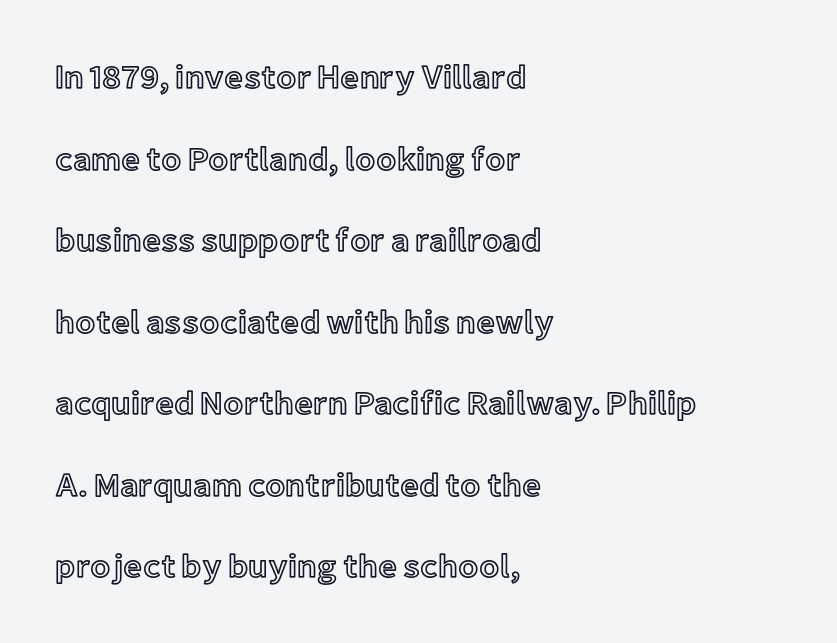
The image shows 33 px text type, upright; set left-aligned, loose line spacing (2.47x), normal letter spacing, not underlined; a medium x-height.
